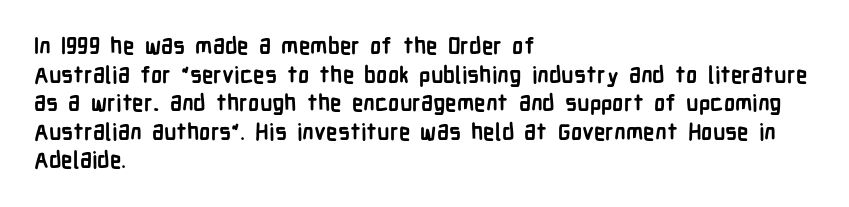
{"italic": "no", "bold": "yes", "underline": "no", "align": "left", "line_spacing_ratio": 1.24, "letter_spacing": "normal", "letter_spacing_em": 0.0, "glyph_px": 23}
